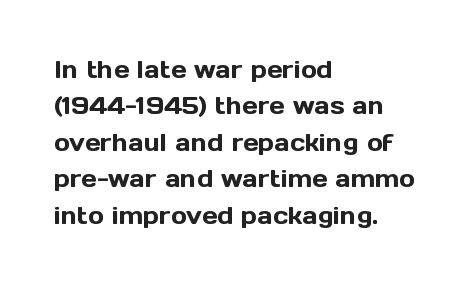
Q: Is the text italic (slanted)? A: No, it is upright.
Q: Is the text underlined? A: No.
Q: How is the paragraph aligned? A: Left-aligned.
Q: Is the spacing between letters normal or unusually wide? A: Normal.
Q: Is the spacing between lines tight, normal or loose? A: Normal.
